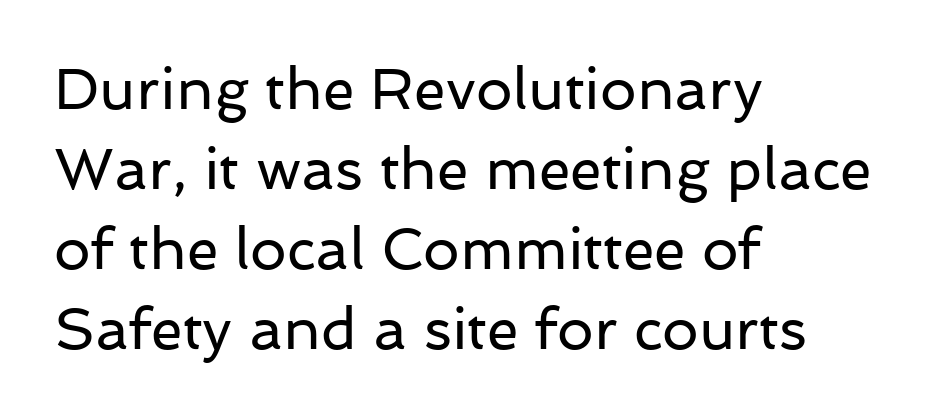
The image shows 58 px regular-weight sans-serif type, upright; set left-aligned, normal line spacing (1.38x), normal letter spacing, not underlined; low stroke contrast and a medium x-height.
